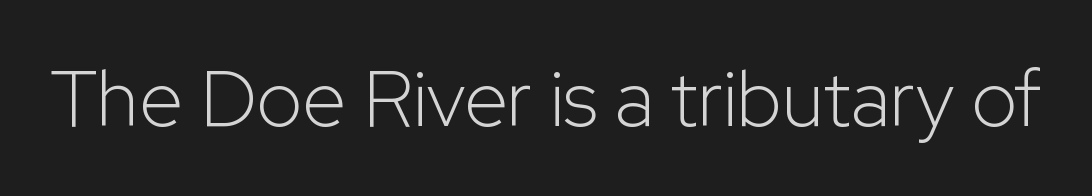
{"serif": "no", "italic": "no", "bold": "no", "weight": "light", "width": "normal", "stroke_contrast": "low", "x_height": "medium", "monospaced": "no", "underline": "no", "letter_spacing": "normal", "letter_spacing_em": 0.0, "glyph_px": 79}
